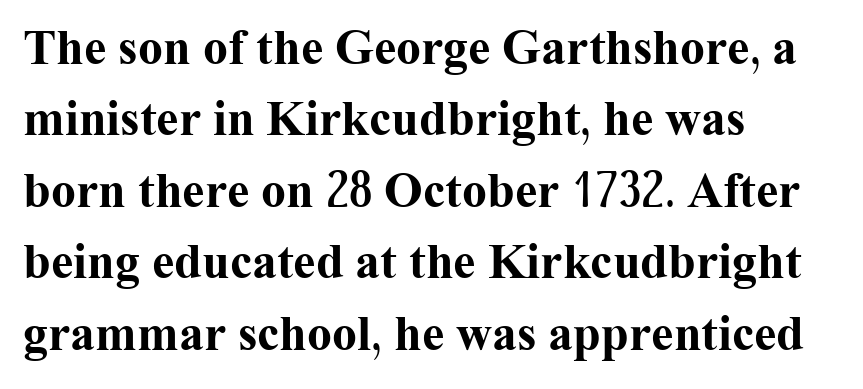
The image shows 50 px bold serif type, upright; set left-aligned, normal line spacing (1.43x), normal letter spacing, not underlined; medium stroke contrast and a medium x-height.
